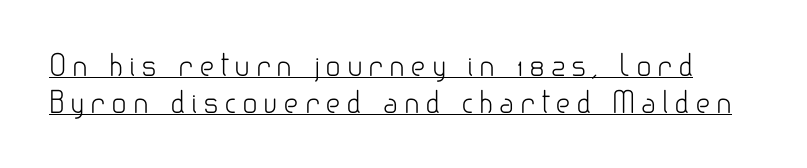
Q: Is the text bold? A: No.
Q: Is the text italic (slanted)? A: No, it is upright.
Q: Is the typeface a serif or a sans-serif typeface? A: Sans-serif.
Q: Is the text underlined? A: Yes.
Q: Is the spacing between lines tight, normal or loose? A: Normal.
Q: Width (condensed, normal, or wide)? A: Normal.
Q: Stroke contrast? A: Low.
Q: x-height? A: Small.
Q: Monospaced? A: No.
